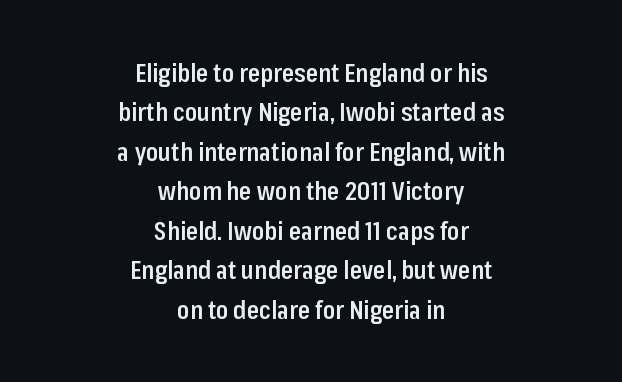
Just letters on the line, the space beneath them empty. Rows of type keep a routine distance in the vertical direction. The gaps between neighbouring characters are ordinary and unremarkable. Is the block centered? Yes — each line is placed symmetrically about the middle. Nope, not italic — everything's standing straight.
